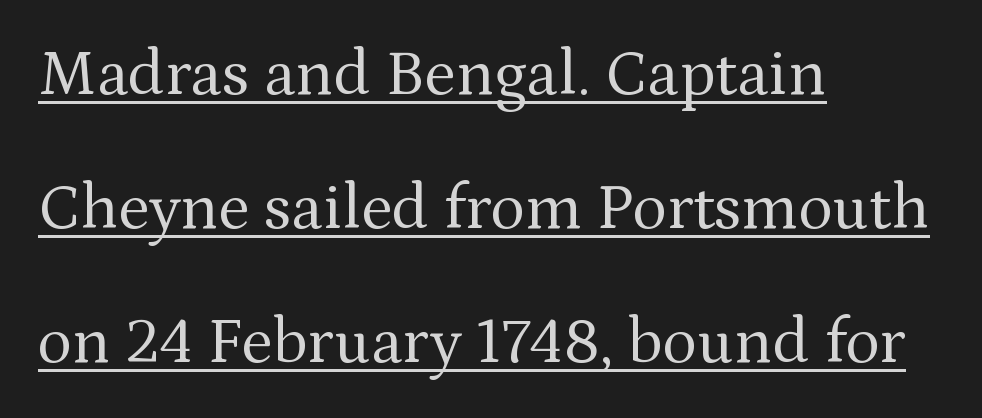
{"serif": "yes", "italic": "no", "bold": "no", "weight": "regular", "width": "normal", "stroke_contrast": "medium", "x_height": "medium", "monospaced": "no", "underline": "yes", "align": "left", "line_spacing": "loose", "line_spacing_ratio": 2.06, "letter_spacing": "normal", "letter_spacing_em": 0.0, "glyph_px": 65}
